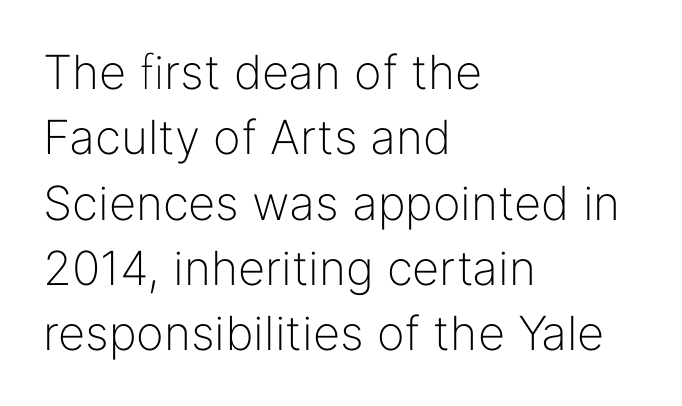
The image shows 47 px light sans-serif type, upright; set left-aligned, normal line spacing (1.39x), normal letter spacing, not underlined; low stroke contrast and a medium x-height.
